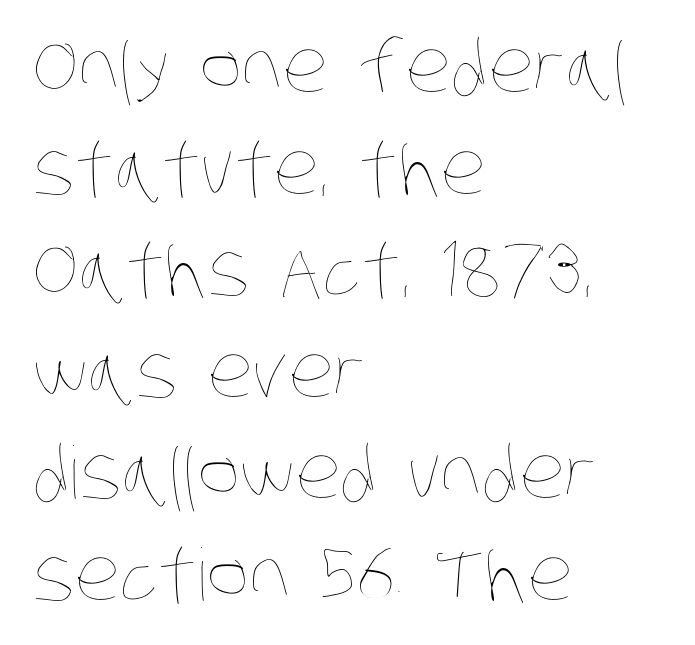
No extra tracking has been applied to these lines. Honestly, the row spacing looks completely unremarkable. The rendering anchors every line to the left-hand side. Proportional: the letters do not fall into vertical columns. Unmarked baselines from the first word to the last.
